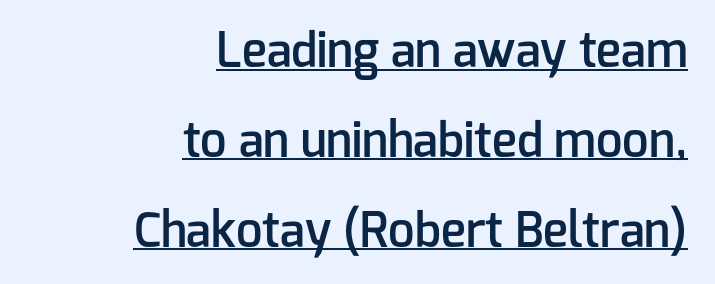
The lines in this sample share a right terminus and differ only in where they begin. The rendering uses the underline text-decoration. Observe the ordinary spacing: letters are neighbours, not strangers. Style check: upright.
